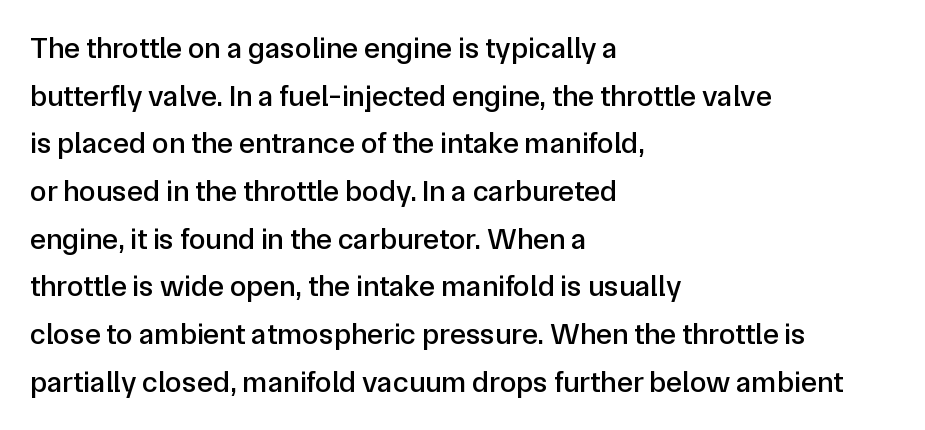
The image shows 30 px sans-serif type, upright; set left-aligned, normal line spacing (1.59x), normal letter spacing, not underlined; low stroke contrast and a medium x-height.
